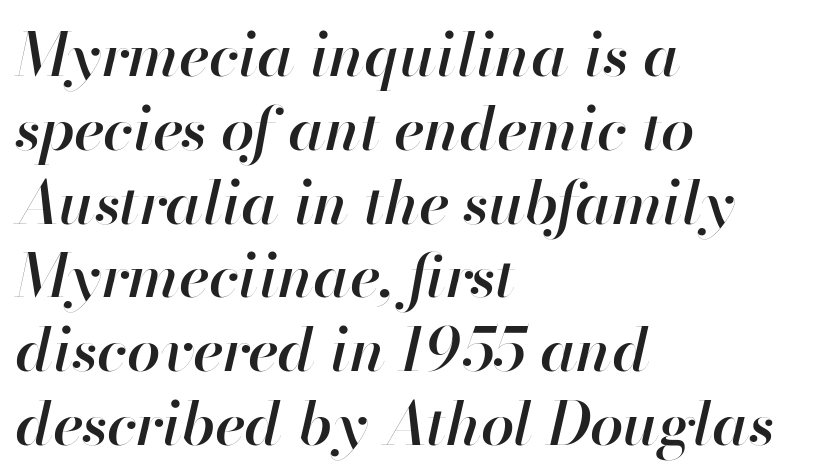
{"italic": "yes", "lean": "right", "slant_degrees": 13, "bold": "semi", "weight": "semibold", "width": "normal", "stroke_contrast": "high", "x_height": "small", "monospaced": "no", "underline": "no", "align": "left", "line_spacing_ratio": 1.23, "letter_spacing": "normal", "letter_spacing_em": 0.0, "glyph_px": 60}
